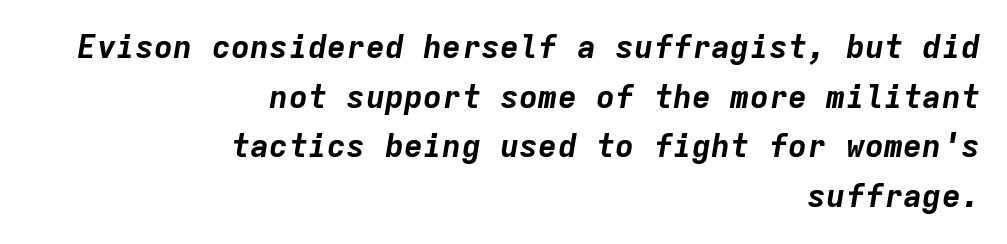
Q: Is the text bold? A: Yes.
Q: Is the text italic (slanted)? A: Yes, it leans right by about 9 degrees.
Q: Is the text underlined? A: No.
Q: How is the paragraph aligned? A: Right-aligned.
Q: Is the spacing between letters normal or unusually wide? A: Normal.
Q: Is the spacing between lines tight, normal or loose? A: Normal.
Q: Width (condensed, normal, or wide)? A: Normal.
Q: Stroke contrast? A: Low.
Q: x-height? A: Medium.
Q: Monospaced? A: Yes.
